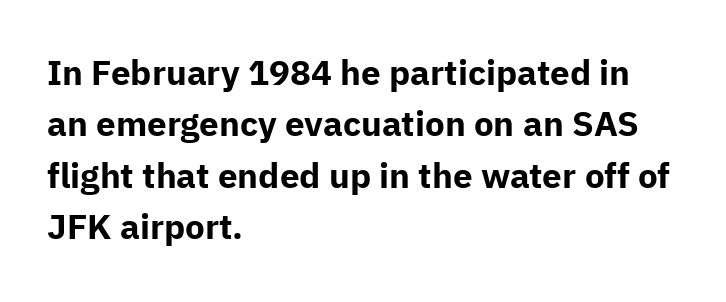
Q: Is the text bold? A: Yes.
Q: Is the text italic (slanted)? A: No, it is upright.
Q: Is the typeface a serif or a sans-serif typeface? A: Sans-serif.
Q: Is the text underlined? A: No.
Q: How is the paragraph aligned? A: Left-aligned.
Q: Is the spacing between letters normal or unusually wide? A: Normal.
Q: Is the spacing between lines tight, normal or loose? A: Normal.
Q: Width (condensed, normal, or wide)? A: Normal.
Q: Stroke contrast? A: Low.
Q: x-height? A: Medium.
Q: Monospaced? A: No.
